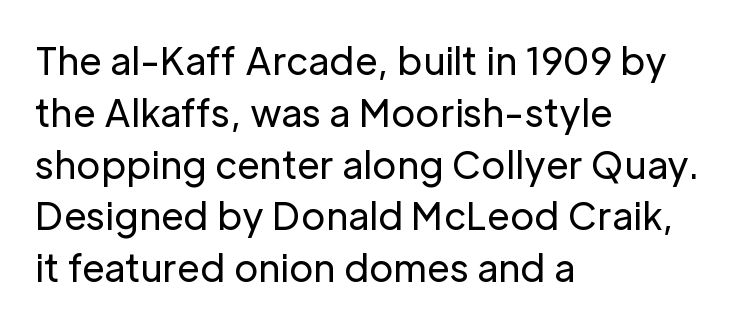
Q: Is the text bold? A: No.
Q: Is the text italic (slanted)? A: No, it is upright.
Q: Is the typeface a serif or a sans-serif typeface? A: Sans-serif.
Q: Is the text underlined? A: No.
Q: How is the paragraph aligned? A: Left-aligned.
Q: Is the spacing between letters normal or unusually wide? A: Normal.
Q: Is the spacing between lines tight, normal or loose? A: Normal.
Q: Width (condensed, normal, or wide)? A: Normal.
Q: Stroke contrast? A: Low.
Q: x-height? A: Medium.
Q: Monospaced? A: No.
